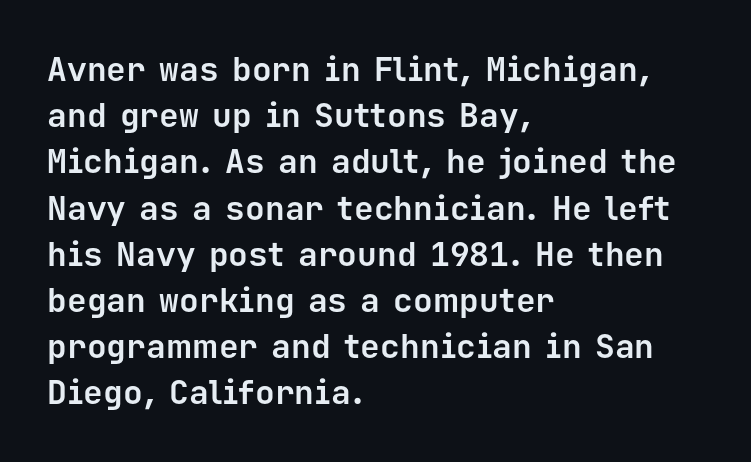
The image shows 33 px bold sans-serif type, upright, monospaced; set left-aligned, normal line spacing (1.4x), normal letter spacing, not underlined; low stroke contrast and a medium x-height.
